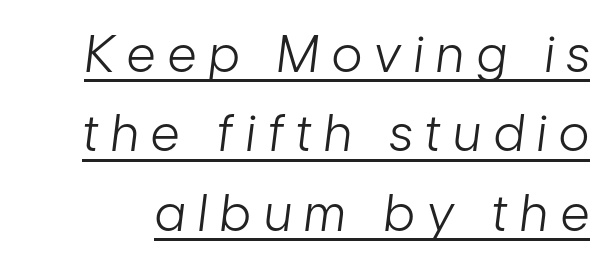
Q: Is the text bold? A: No.
Q: Is the text italic (slanted)? A: Yes, it leans right by about 7 degrees.
Q: Is the text underlined? A: Yes.
Q: Is the spacing between letters normal or unusually wide? A: Unusually wide.
Q: Is the spacing between lines tight, normal or loose? A: Normal.
Q: Width (condensed, normal, or wide)? A: Condensed.
Q: Stroke contrast? A: Low.
Q: x-height? A: Medium.
Q: Monospaced? A: No.
